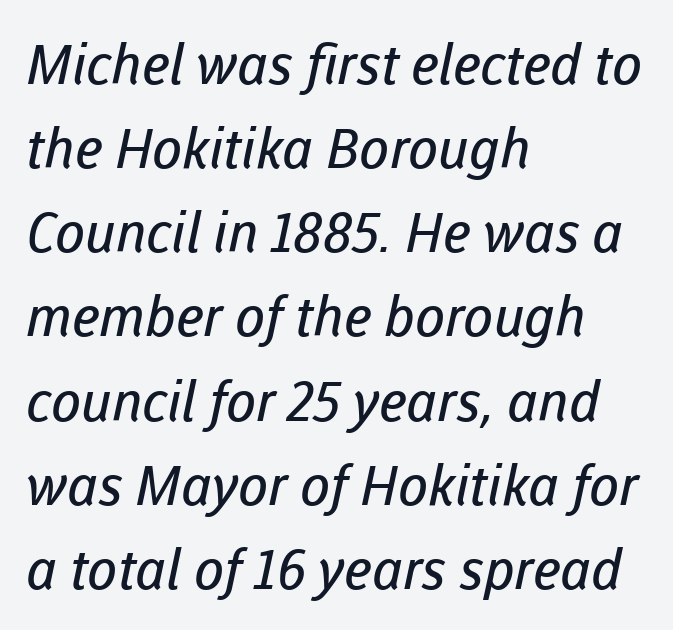
{"serif": "no", "bold": "no", "weight": "regular", "width": "normal", "stroke_contrast": "low", "x_height": "medium", "monospaced": "no", "underline": "no", "align": "left", "line_spacing": "normal", "line_spacing_ratio": 1.53, "letter_spacing": "normal", "letter_spacing_em": 0.0, "glyph_px": 55}
